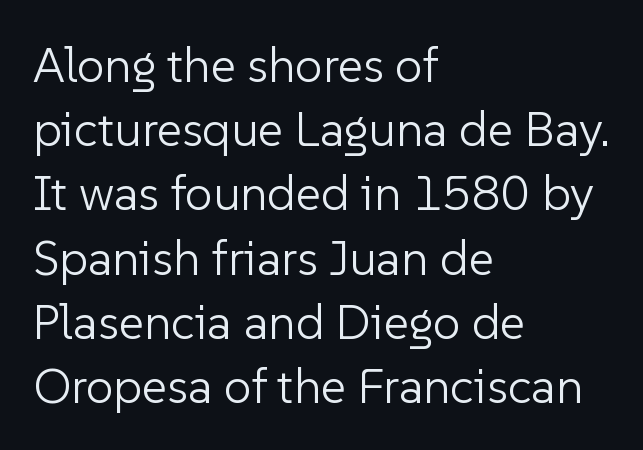
{"serif": "no", "italic": "no", "bold": "no", "weight": "light", "width": "normal", "stroke_contrast": "low", "x_height": "medium", "monospaced": "no", "underline": "no", "align": "left", "line_spacing": "normal", "line_spacing_ratio": 1.31, "letter_spacing": "normal", "letter_spacing_em": 0.0, "glyph_px": 49}
